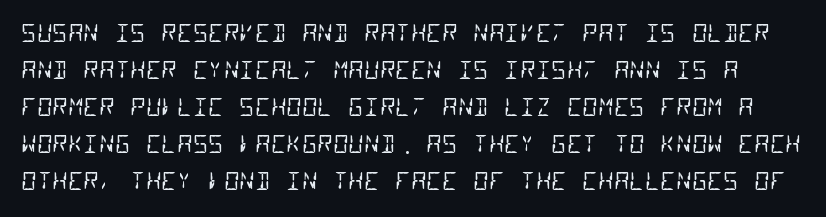
The image shows 24 px text type; set normal line spacing (1.54x), normal letter spacing, not underlined.
